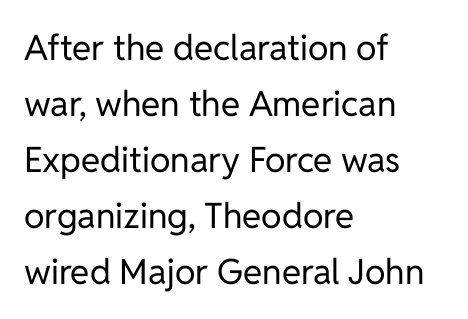
Horizontally, the lines are justified to the leading edge only. Does extra space separate the letters? No, they use regular spacing. When letters stand straight like this, we call the style roman or upright. The weight tops out at a normal text grade.
